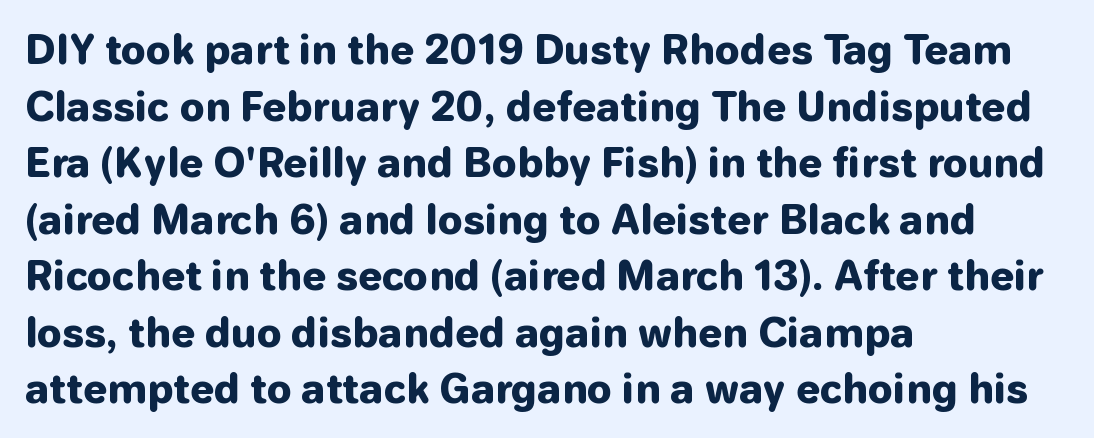
The image shows 39 px heavy sans-serif type, upright; set left-aligned, normal line spacing (1.45x), normal letter spacing, not underlined; low stroke contrast and a medium x-height.
